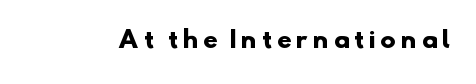
The image shows 23 px bold type; set unusually wide letter spacing (+0.23 em), not underlined.
